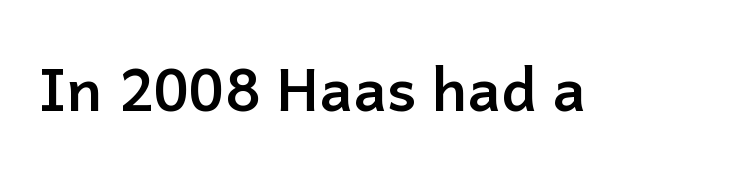
The image shows 59 px semibold sans-serif type, upright; set normal letter spacing, not underlined; low stroke contrast and a medium x-height.
